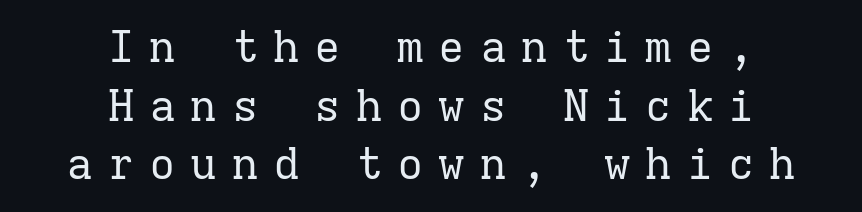
Spacing verdict: monospaced, one width for all characters. The text was rendered using a seriffed face with decorative stroke endings. Alignment: centered. Notice how descenders clear the ascenders below comfortably — that's standard leading. This rendering features lettering with no underline. Nope, not italic — everything's standing straight.
